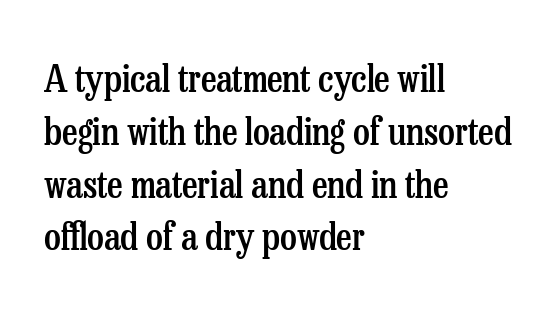
{"serif": "yes", "italic": "no", "bold": "semi", "weight": "semibold", "width": "condensed", "stroke_contrast": "low", "x_height": "medium", "monospaced": "no", "underline": "no", "align": "left", "line_spacing": "normal", "line_spacing_ratio": 1.39, "letter_spacing": "normal", "letter_spacing_em": 0.0, "glyph_px": 38}
